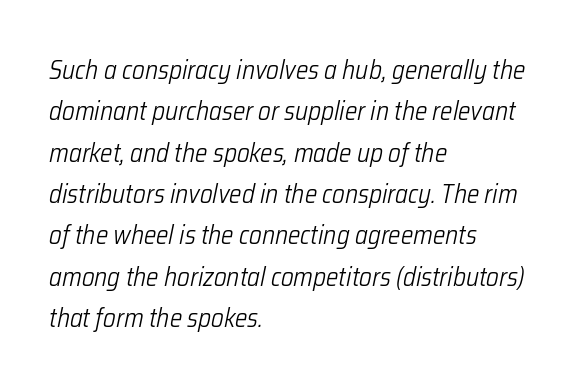
Q: Is the text bold? A: No.
Q: Is the text italic (slanted)? A: Yes, it leans right by about 12 degrees.
Q: Is the text underlined? A: No.
Q: How is the paragraph aligned? A: Left-aligned.
Q: Is the spacing between letters normal or unusually wide? A: Normal.
Q: Is the spacing between lines tight, normal or loose? A: Normal.
